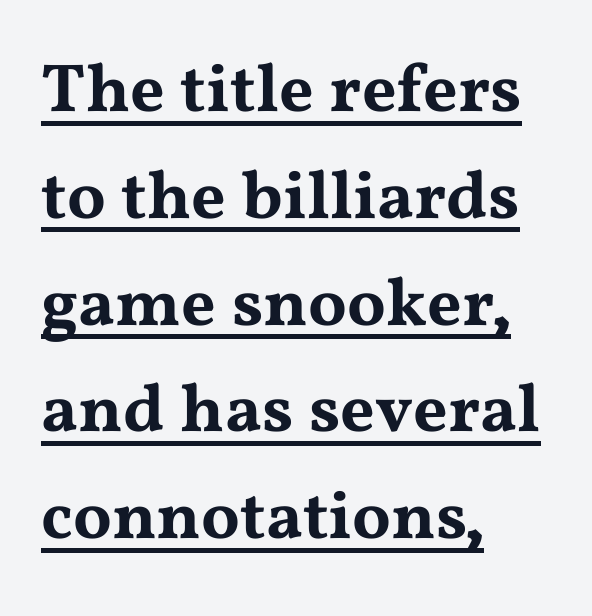
Q: Is the text italic (slanted)? A: No, it is upright.
Q: Is the typeface a serif or a sans-serif typeface? A: Serif.
Q: Is the text underlined? A: Yes.
Q: How is the paragraph aligned? A: Left-aligned.
Q: Is the spacing between letters normal or unusually wide? A: Normal.
Q: Is the spacing between lines tight, normal or loose? A: Normal.
Q: Width (condensed, normal, or wide)? A: Wide.
Q: Stroke contrast? A: Medium.
Q: x-height? A: Medium.
Q: Monospaced? A: No.
